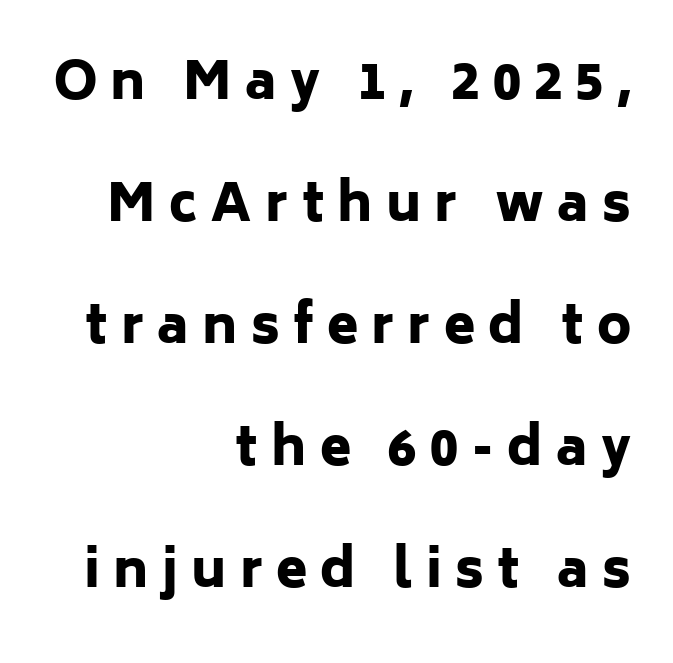
The image shows 51 px heavy sans-serif type, upright; set right-aligned, loose line spacing (2.39x), unusually wide letter spacing (+0.26 em), not underlined; low stroke contrast and a medium x-height.
